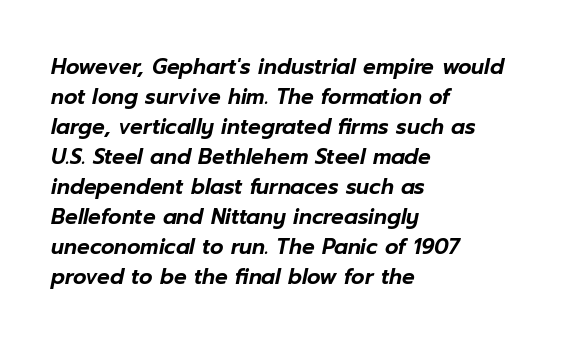
Regular leading. The rendering anchors every line to the left-hand side. Rule under the text: the space is simply empty. Designer's note — italics engaged.
